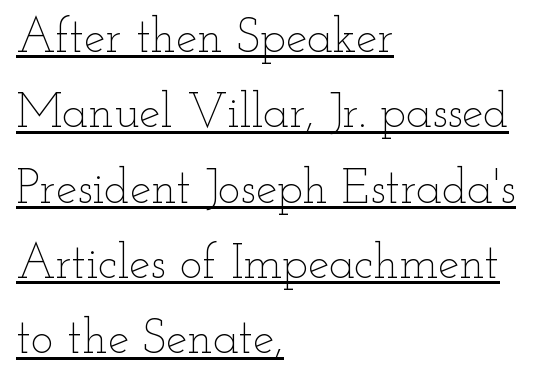
These glyphs show unthickened strokes, regular width or finer. Do the characters align in a grid? No, the font is proportional. The paragraph shown leans on its left margin. Does the lettering tilt? It doesn't — this is upright. Line spacing here is normal. The letterforms sit shoulder to shoulder at normal distance.
